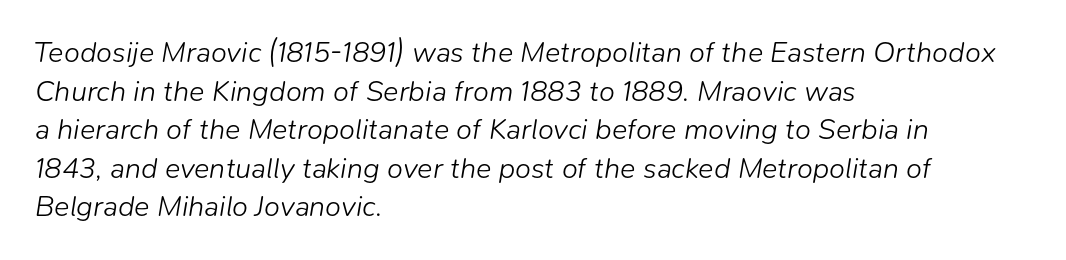
Italic? Definitely — the glyphs are oblique. Horizontal alignment here is leftward, the default for most running prose. Is the letter spacing exaggerated? No — it looks like the ordinary default. Only glyphs here, with clear space below each row.
